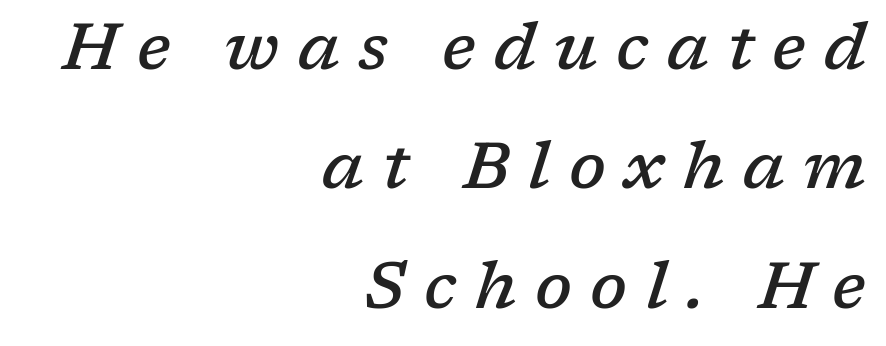
The image shows 66 px semibold serif type, italic (leaning right); set right-aligned, line spacing 1.81x, unusually wide letter spacing (+0.28 em), not underlined; low stroke contrast and a medium x-height.
